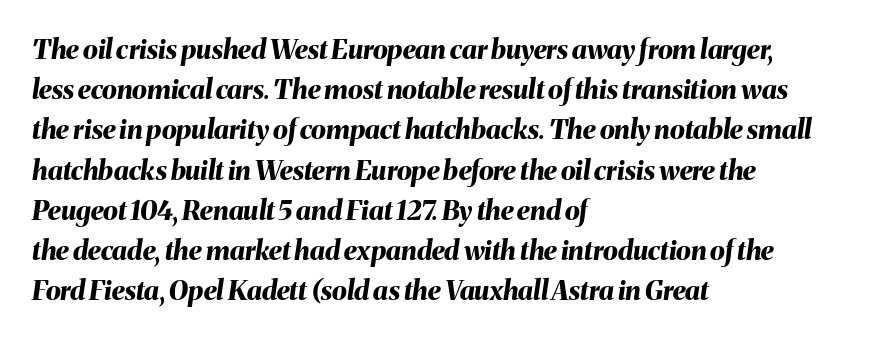
{"italic": "yes", "lean": "right", "slant_degrees": 8, "bold": "yes", "underline": "no", "align": "left", "line_spacing": "normal", "line_spacing_ratio": 1.49, "letter_spacing": "normal", "letter_spacing_em": 0.0, "glyph_px": 27}
